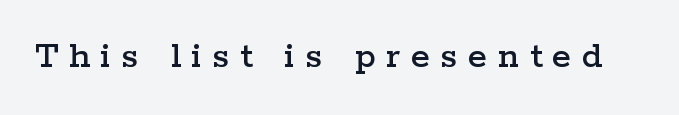
The image shows 39 px wide serif type, upright; set unusually wide letter spacing (+0.27 em), not underlined; low stroke contrast and a medium x-height.
